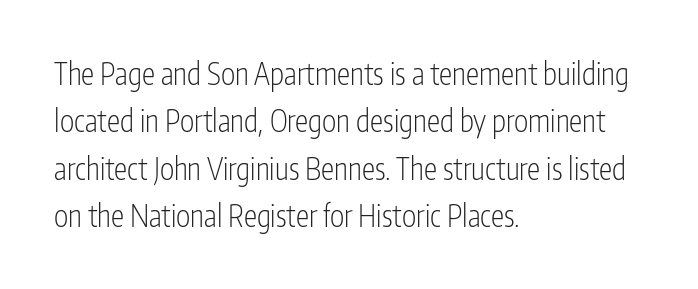
{"serif": "no", "italic": "no", "bold": "no", "weight": "light", "width": "condensed", "stroke_contrast": "low", "x_height": "medium", "monospaced": "no", "underline": "no", "align": "left", "line_spacing": "normal", "line_spacing_ratio": 1.58, "letter_spacing": "normal", "letter_spacing_em": 0.0, "glyph_px": 30}
